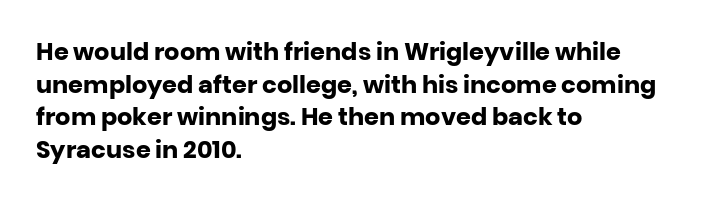
The image shows 24 px bold type, upright; set left-aligned, normal line spacing (1.36x), normal letter spacing, not underlined.
